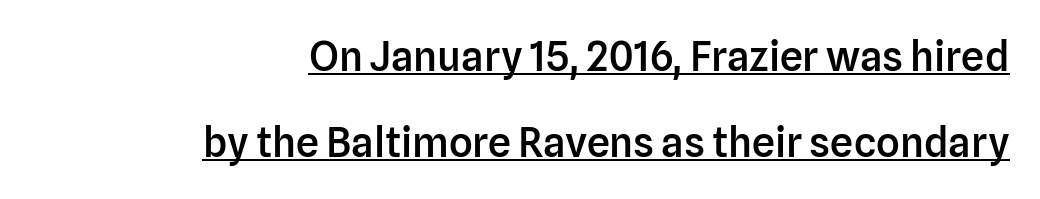
All the whitespace from short lines collects on the left. Caption: semibold face, moderately heavy strokes. This sample trades compactness for vertical openness between lines. Nothing sits at the stroke ends, so this counts as sans-serif. Unlike italic type, these characters show no tilt at all.
